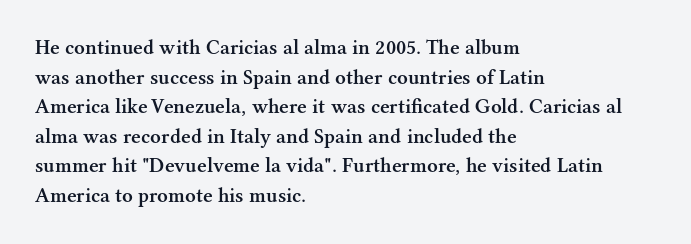
If you measured baseline to baseline, you'd find a middling distance. No italicization has been applied; the sample stays upright. If you drew a ruler down the left edge, every line would touch it. Has an underline been added? It has not. Semibold letterforms, between regular and bold. Here the glyphs are tracked normally, forming tight word shapes.
